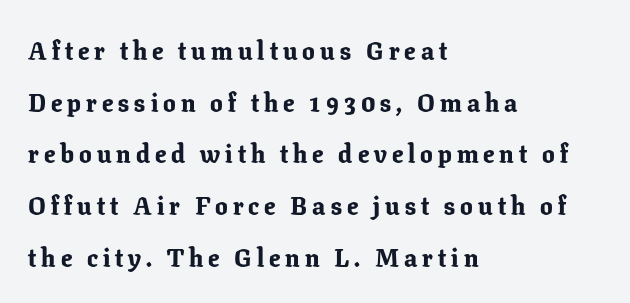
I'd describe the lettering as bold — thick and assertive. Casual observation: everything's shoved over to the left. Summary of vertical rhythm: relaxed, with wide interline spacing. The specimen omits any rule beneath the text block's lines.
